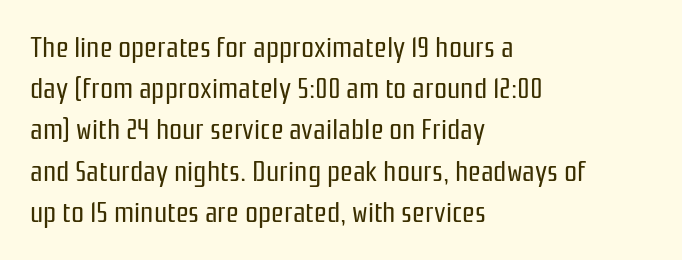
The lettering stays uniformly vertical, giving the passage a roman look. The rendering shows plain stroke endings on the letterforms — a sans-serif design. Each letter keeps its own natural width here, so spacing adapts to shape. Glance below the letters and you will spot only blank space. Default kerning and tracking; the words read as compact shapes.
